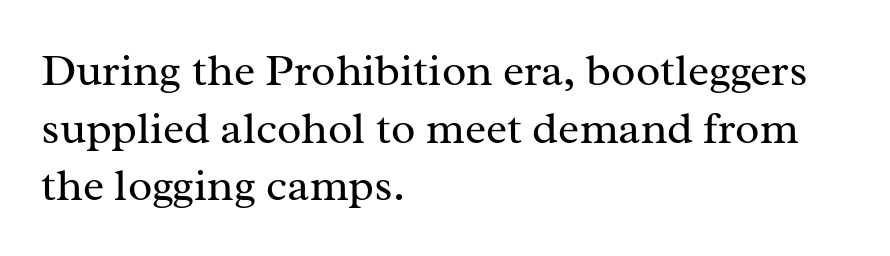
The image shows 45 px regular-weight serif type, upright; set left-aligned, normal line spacing (1.28x), normal letter spacing, not underlined; medium stroke contrast and a medium x-height.
